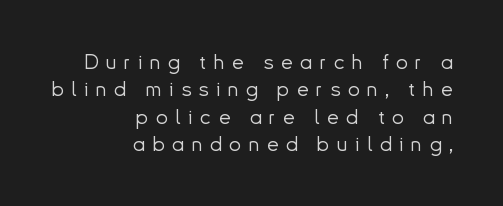
The image shows 21 px text type, upright; set right-aligned, normal line spacing (1.3x), unusually wide letter spacing (+0.36 em), not underlined.
